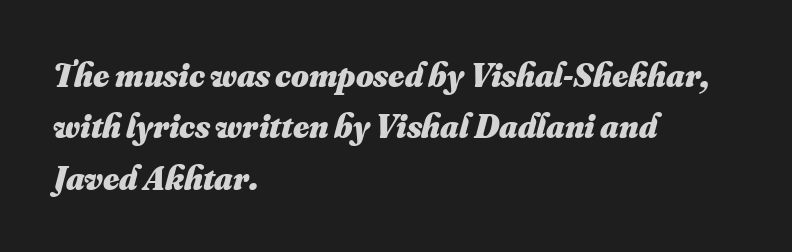
Q: Is the text bold? A: Yes.
Q: Is the text underlined? A: No.
Q: How is the paragraph aligned? A: Left-aligned.
Q: Is the spacing between letters normal or unusually wide? A: Normal.
Q: Is the spacing between lines tight, normal or loose? A: Normal.
Q: Width (condensed, normal, or wide)? A: Normal.
Q: Stroke contrast? A: Medium.
Q: x-height? A: Small.
Q: Monospaced? A: No.
